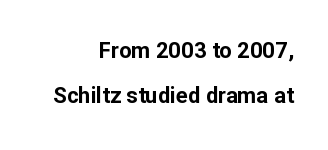
No word sits above an underline. Typesetter's note: full bold, strokes at maximum text heaviness. Between one letter and the next there's only the usual sliver of space. Alignment: flush right. When letters stand straight like this, we call the style roman or upright. Vertical spacing — loose.
